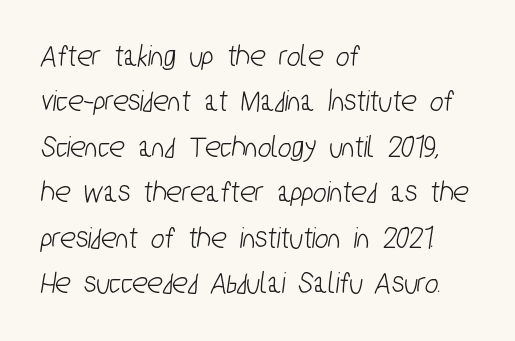
Q: Is the typeface a serif or a sans-serif typeface? A: Sans-serif.
Q: Is the text underlined? A: No.
Q: How is the paragraph aligned? A: Left-aligned.
Q: Is the spacing between letters normal or unusually wide? A: Normal.
Q: Is the spacing between lines tight, normal or loose? A: Normal.
Q: Width (condensed, normal, or wide)? A: Condensed.
Q: Stroke contrast? A: Low.
Q: x-height? A: Medium.
Q: Monospaced? A: No.
